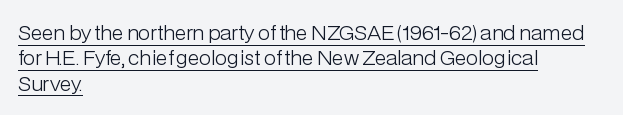
The letterforms sit at book weight or below. The lettering stays uniformly vertical, giving the passage a roman look. Compared with a centered layout, this one pins lines to the left instead. What stands out about the letter spacing? Nothing — it is the standard amount. Somebody hit Ctrl+U on this one — the words are underlined. Notice how descenders clear the ascenders below comfortably — that's standard leading.
